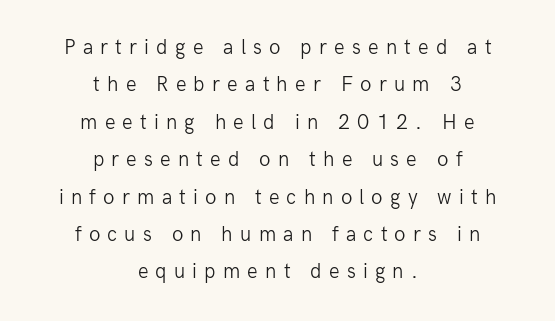
{"italic": "no", "bold": "no", "underline": "no", "align": "center", "line_spacing_ratio": 1.78, "letter_spacing": "wide", "letter_spacing_em": 0.34, "glyph_px": 21}
